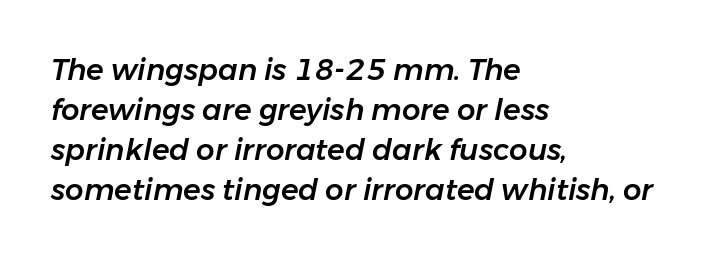
Posture: slanted. These lines stack with their left ends in a neat column. Between one letter and the next there's only the usual sliver of space. Note the varied advance widths — an 'i' is clearly narrower than an 'm'.
